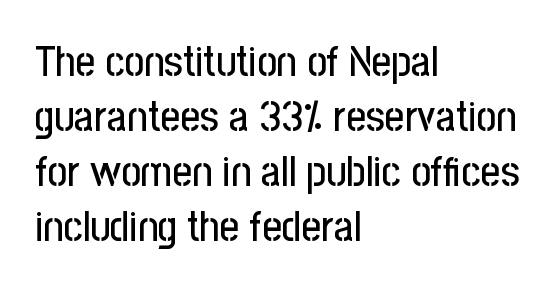
{"serif": "no", "italic": "no", "width": "condensed", "stroke_contrast": "low", "x_height": "medium", "monospaced": "no", "underline": "no", "align": "left", "line_spacing": "normal", "line_spacing_ratio": 1.28, "letter_spacing": "normal", "letter_spacing_em": 0.0, "glyph_px": 43}
